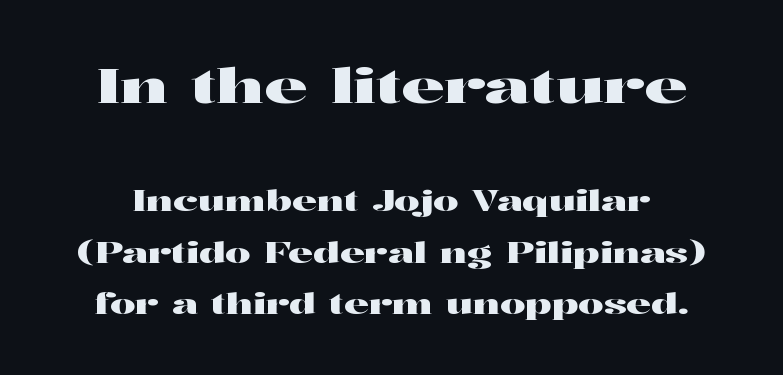
{"serif": "yes", "italic": "no", "width": "wide", "stroke_contrast": "high", "x_height": "medium", "monospaced": "no", "underline": "no", "line_spacing_ratio": 1.85, "letter_spacing": "normal", "letter_spacing_em": 0.0, "larger_block": "first", "size_ratio": 1.75, "glyph_px": 49}
